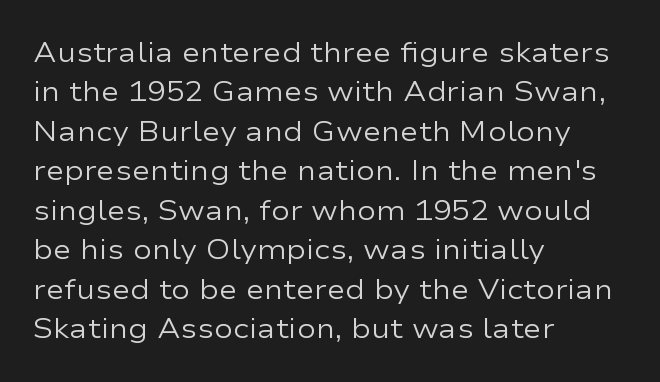
{"serif": "no", "italic": "no", "bold": "no", "weight": "regular", "width": "wide", "stroke_contrast": "low", "x_height": "medium", "monospaced": "no", "underline": "no", "align": "left", "line_spacing": "normal", "line_spacing_ratio": 1.41, "letter_spacing": "normal", "letter_spacing_em": 0.0, "glyph_px": 28}
